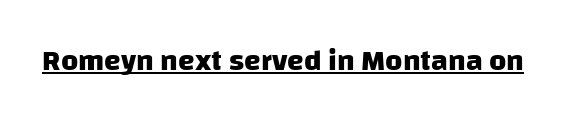
As a designer I'd log this as weight 700, bold. You can see a thin bar hugging the bottom of the glyphs. This rendering employs a face without finishing strokes, i.e., a sans-serif. Glyph-to-glyph distance matches everyday printed text.
